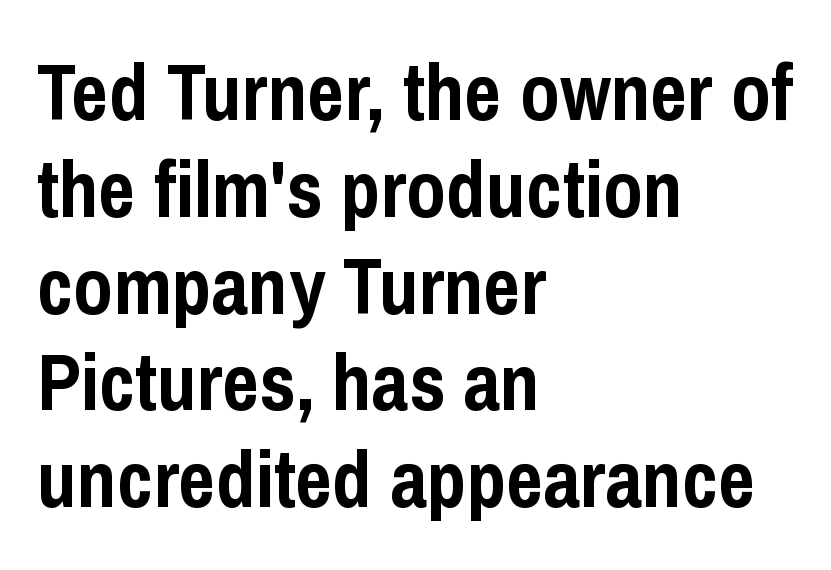
{"serif": "no", "italic": "no", "bold": "yes", "weight": "semibold", "width": "condensed", "stroke_contrast": "low", "x_height": "medium", "monospaced": "no", "underline": "no", "align": "left", "line_spacing_ratio": 1.21, "letter_spacing": "normal", "letter_spacing_em": 0.0, "glyph_px": 80}
